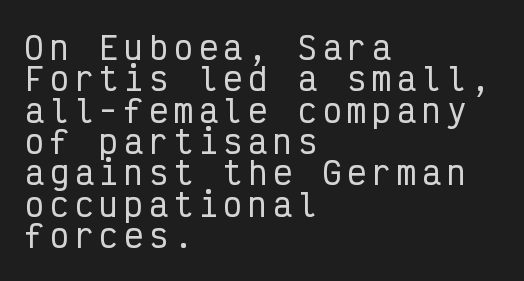
Glance below the letters and you will spot only blank space. Teacher's note: observe the even left margin — that is flush-left alignment. Does extra space separate the letters? Yes, quite a lot of it. Does the lettering tilt? It doesn't — this is upright. Nope, no serifs anywhere on these letters.
